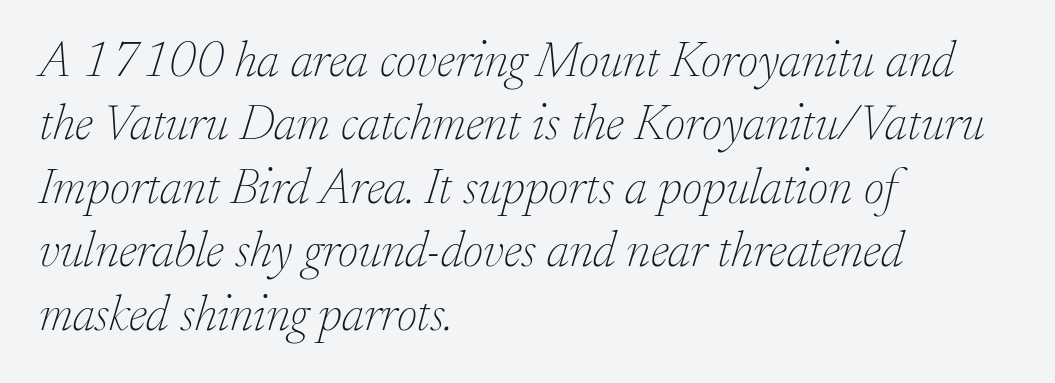
Glyph-to-glyph distance matches everyday printed text. The cut favours lightness, reaching ordinary text weight at its darkest. One glance says typical: line gaps are just what's usual. Unlike a clean sans, this face finishes its strokes with serifs. You could not count columns in this text — the font is proportionally spaced.
